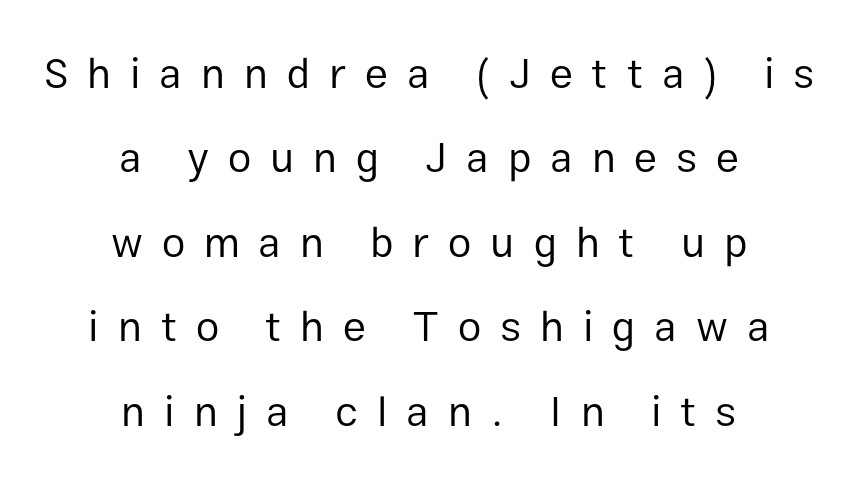
The letters are spread apart with noticeably loose tracking. These lines stack symmetrically, like a column narrowing and widening about its center. Font category for this specimen: sans-serif. You could not count columns in this text — the font is proportionally spaced. The font's upright variant was chosen for this text. Check under the words: just untouched page.
